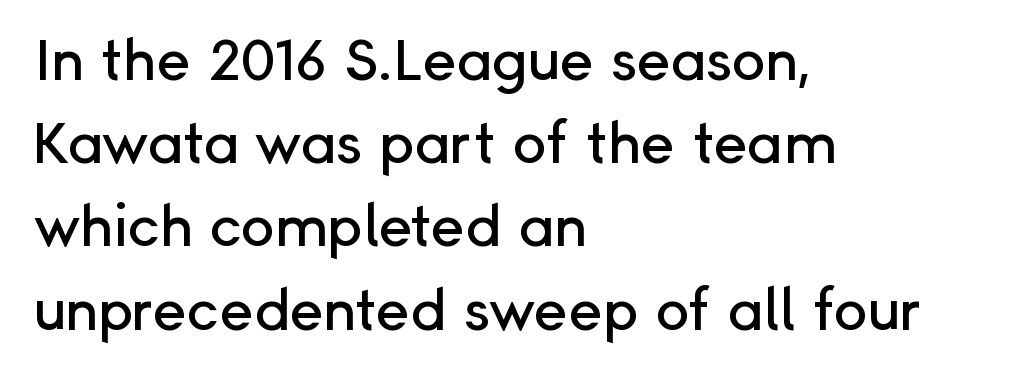
The image shows 57 px sans-serif type, upright; set left-aligned, normal line spacing (1.46x), normal letter spacing, not underlined; low stroke contrast and a medium x-height.
